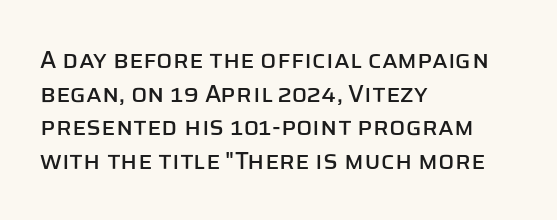
{"italic": "no", "underline": "no", "align": "left", "line_spacing": "normal", "line_spacing_ratio": 1.4, "letter_spacing": "normal", "letter_spacing_em": 0.0, "glyph_px": 24}
